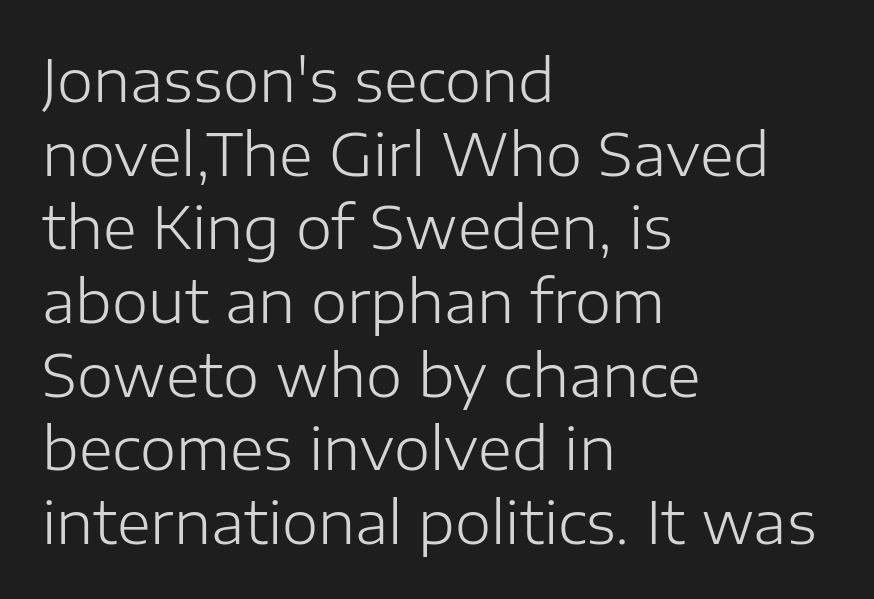
Q: Is the text bold? A: No.
Q: Is the text italic (slanted)? A: No, it is upright.
Q: Is the typeface a serif or a sans-serif typeface? A: Sans-serif.
Q: Is the text underlined? A: No.
Q: How is the paragraph aligned? A: Left-aligned.
Q: Is the spacing between letters normal or unusually wide? A: Normal.
Q: Is the spacing between lines tight, normal or loose? A: Normal.
Q: Width (condensed, normal, or wide)? A: Normal.
Q: Stroke contrast? A: Low.
Q: x-height? A: Medium.
Q: Monospaced? A: No.
